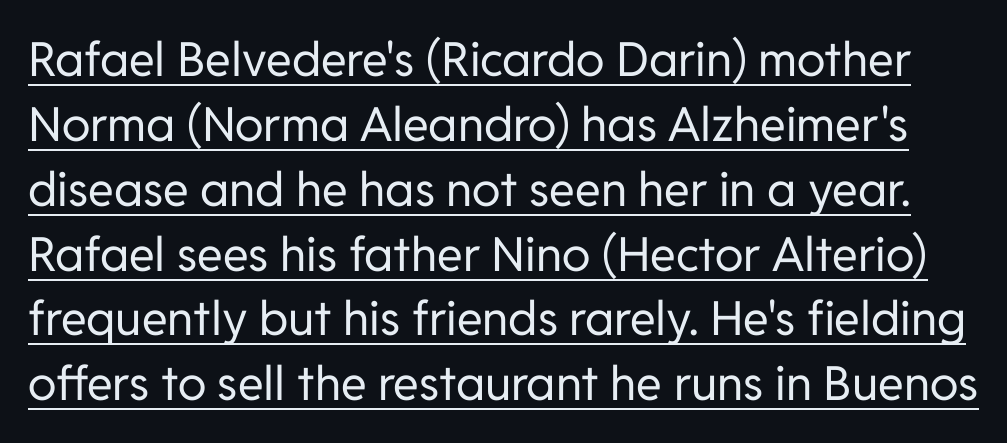
{"serif": "no", "italic": "no", "bold": "no", "weight": "regular", "width": "normal", "stroke_contrast": "low", "x_height": "medium", "monospaced": "no", "underline": "yes", "line_spacing": "normal", "line_spacing_ratio": 1.38, "letter_spacing": "normal", "letter_spacing_em": 0.0, "glyph_px": 47}
